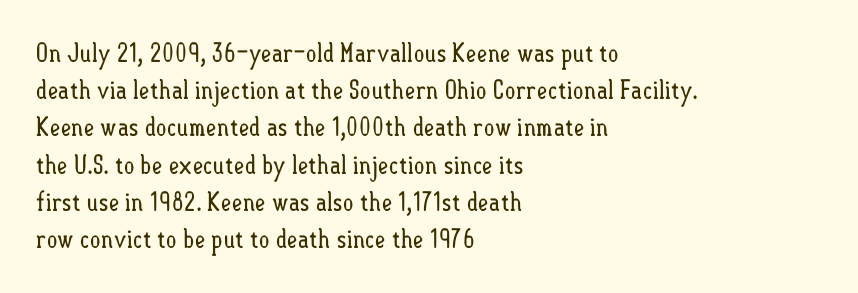
Q: Is the text bold? A: No.
Q: Is the text italic (slanted)? A: No, it is upright.
Q: Is the text underlined? A: No.
Q: How is the paragraph aligned? A: Left-aligned.
Q: Is the spacing between letters normal or unusually wide? A: Normal.
Q: Is the spacing between lines tight, normal or loose? A: Normal.
